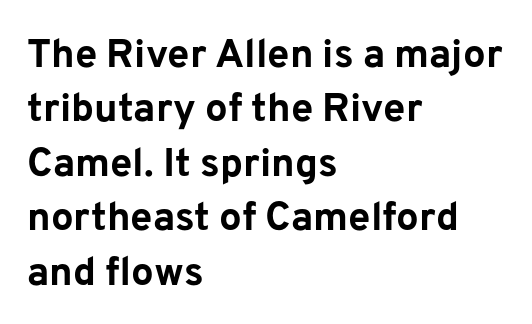
The paragraph has a hard left edge and a soft right edge. Here the glyphs are tracked normally, forming tight word shapes. Each letter keeps its own natural width here, so spacing adapts to shape. The typesetting leans heavy: a genuine bold. Does the type have serifs? No, each stem ends abruptly.
